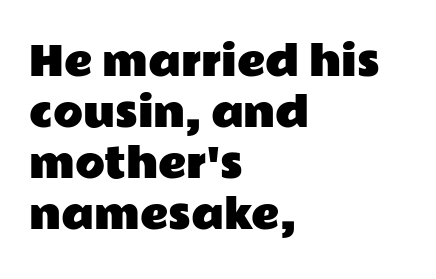
{"serif": "no", "italic": "no", "width": "wide", "stroke_contrast": "low", "x_height": "medium", "monospaced": "no", "underline": "no", "align": "left", "line_spacing": "normal", "line_spacing_ratio": 1.31, "letter_spacing": "normal", "letter_spacing_em": 0.0, "glyph_px": 39}
